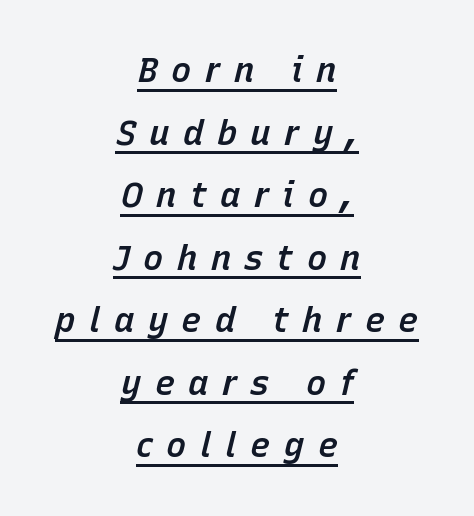
The image shows 34 px semibold type, italic (leaning right); set centered, line spacing 1.84x, unusually wide letter spacing (+0.39 em), underlined; low stroke contrast and a medium x-height.
